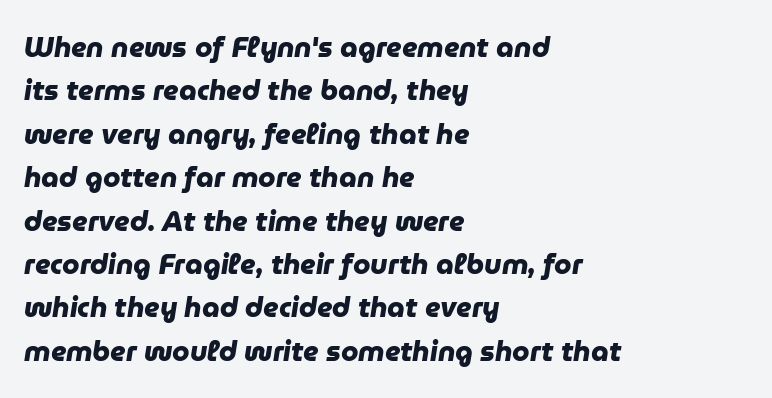
Q: Is the text bold? A: Yes.
Q: Is the typeface a serif or a sans-serif typeface? A: Sans-serif.
Q: Is the text underlined? A: No.
Q: How is the paragraph aligned? A: Left-aligned.
Q: Is the spacing between letters normal or unusually wide? A: Normal.
Q: Is the spacing between lines tight, normal or loose? A: Normal.
Q: Width (condensed, normal, or wide)? A: Normal.
Q: Stroke contrast? A: Low.
Q: x-height? A: Medium.
Q: Monospaced? A: No.
